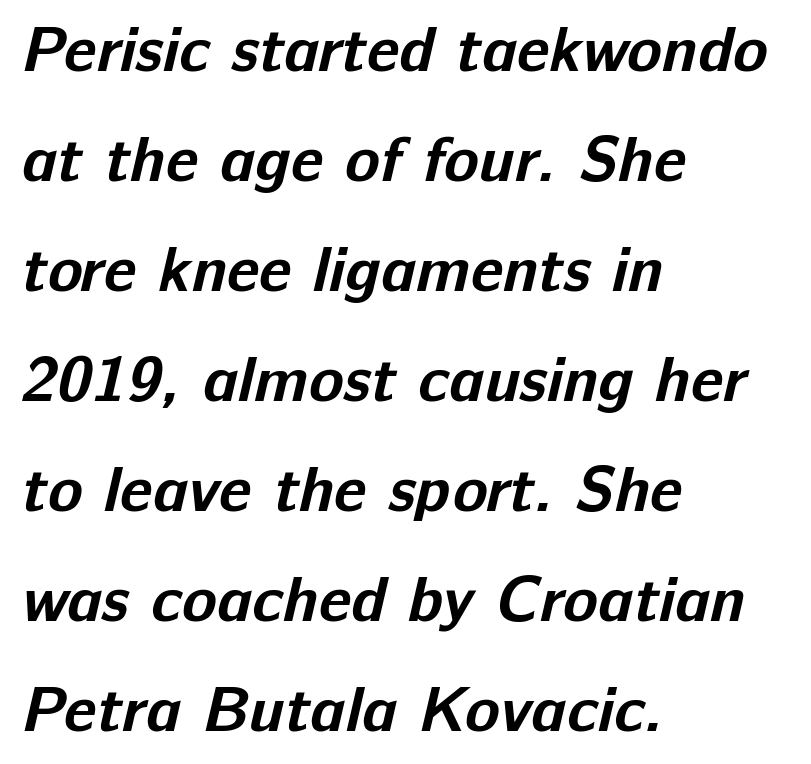
Q: Is the text bold? A: Yes.
Q: Is the typeface a serif or a sans-serif typeface? A: Sans-serif.
Q: Is the text underlined? A: No.
Q: How is the paragraph aligned? A: Left-aligned.
Q: Is the spacing between letters normal or unusually wide? A: Normal.
Q: Width (condensed, normal, or wide)? A: Normal.
Q: Stroke contrast? A: Low.
Q: x-height? A: Medium.
Q: Monospaced? A: No.
